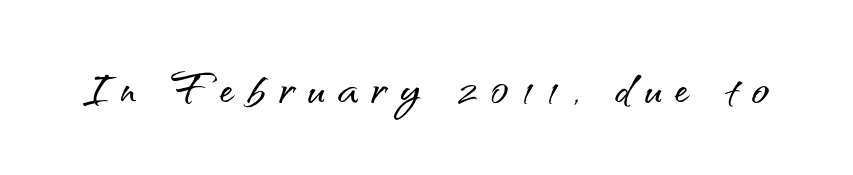
{"serif": "no", "width": "normal", "stroke_contrast": "medium", "x_height": "small", "monospaced": "no", "underline": "no", "letter_spacing": "wide", "letter_spacing_em": 0.23, "glyph_px": 58}
